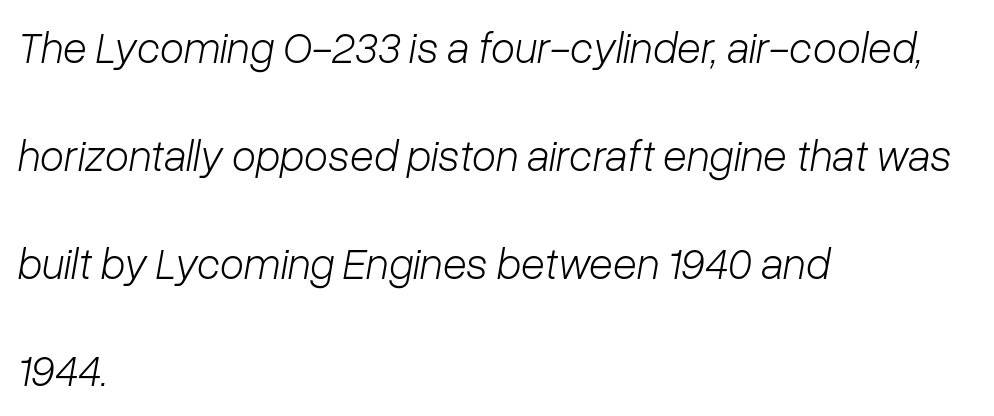
Q: Is the text bold? A: No.
Q: Is the text italic (slanted)? A: Yes, it leans right by about 10 degrees.
Q: Is the text underlined? A: No.
Q: How is the paragraph aligned? A: Left-aligned.
Q: Is the spacing between letters normal or unusually wide? A: Normal.
Q: Is the spacing between lines tight, normal or loose? A: Loose.
Q: Width (condensed, normal, or wide)? A: Normal.
Q: Stroke contrast? A: Low.
Q: x-height? A: Medium.
Q: Monospaced? A: No.
